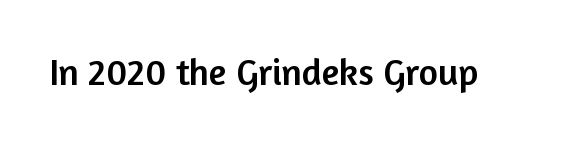
{"serif": "no", "italic": "no", "width": "normal", "stroke_contrast": "low", "x_height": "medium", "monospaced": "no", "underline": "no", "letter_spacing": "normal", "letter_spacing_em": 0.0, "glyph_px": 37}
